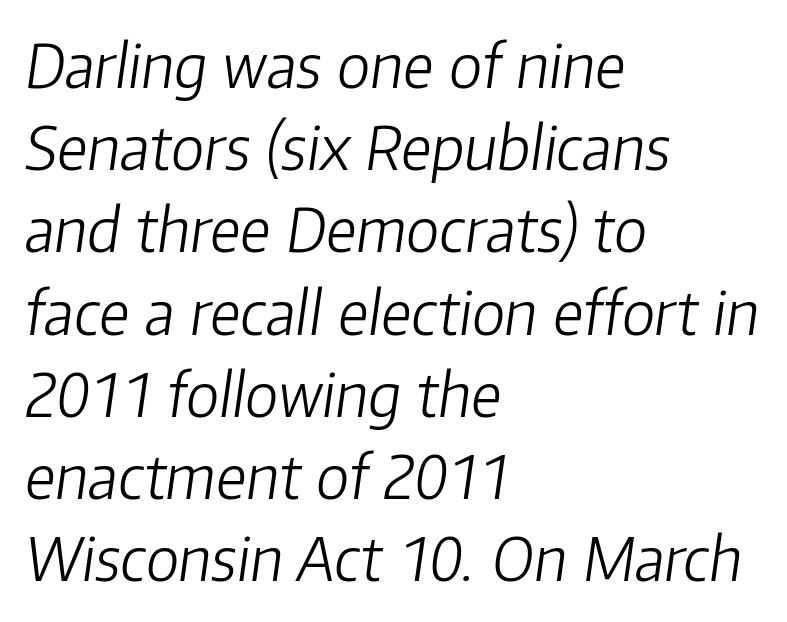
The image shows 60 px light type, italic (leaning right); set left-aligned, normal line spacing (1.37x), normal letter spacing, not underlined; low stroke contrast and a medium x-height.
